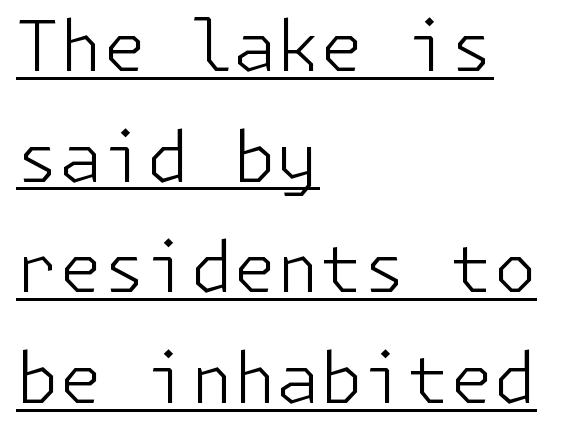
Q: Is the text bold? A: No.
Q: Is the text italic (slanted)? A: No, it is upright.
Q: Is the typeface a serif or a sans-serif typeface? A: Sans-serif.
Q: Is the text underlined? A: Yes.
Q: How is the paragraph aligned? A: Left-aligned.
Q: Is the spacing between letters normal or unusually wide? A: Normal.
Q: Is the spacing between lines tight, normal or loose? A: Normal.
Q: Width (condensed, normal, or wide)? A: Normal.
Q: Stroke contrast? A: Low.
Q: x-height? A: Medium.
